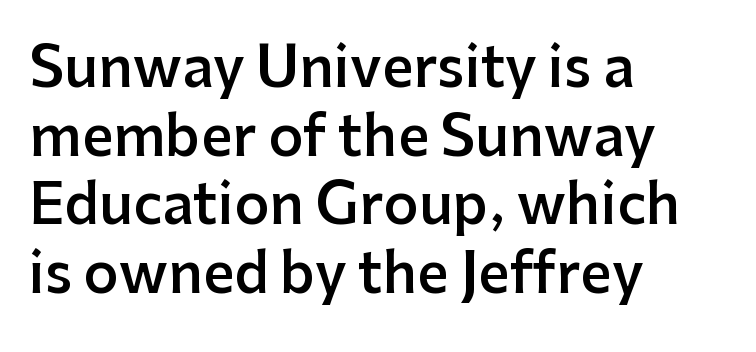
{"serif": "no", "italic": "no", "bold": "semi", "weight": "semibold", "width": "normal", "stroke_contrast": "low", "x_height": "medium", "monospaced": "no", "underline": "no", "align": "left", "line_spacing": "normal", "line_spacing_ratio": 1.25, "letter_spacing": "normal", "letter_spacing_em": 0.0, "glyph_px": 55}
